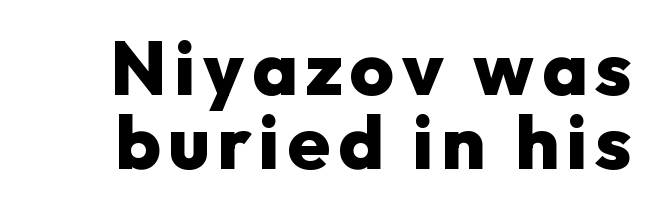
The image shows 76 px heavy sans-serif type, upright; set tight line spacing (0.97x), not underlined; low stroke contrast and a medium x-height.
